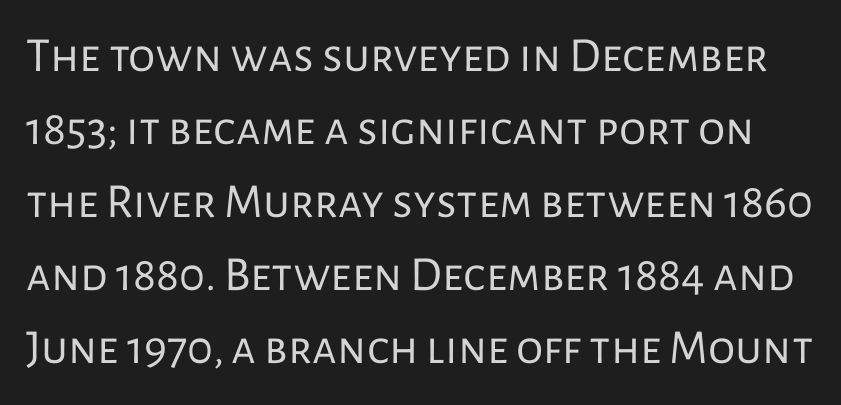
Q: Is the text bold? A: No.
Q: Is the text italic (slanted)? A: No, it is upright.
Q: Is the typeface a serif or a sans-serif typeface? A: Sans-serif.
Q: Is the text underlined? A: No.
Q: Is the spacing between letters normal or unusually wide? A: Normal.
Q: Is the spacing between lines tight, normal or loose? A: Normal.
Q: Width (condensed, normal, or wide)? A: Normal.
Q: Stroke contrast? A: Low.
Q: x-height? A: Medium.
Q: Monospaced? A: No.
